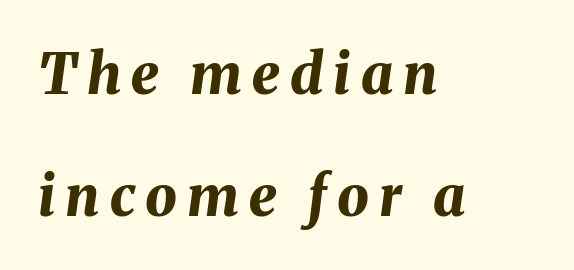
The rendering anchors every line to the left-hand side. A typesetter would call this proportional, since set widths differ per character. You can tell it's italic because the verticals aren't actually vertical. Leading is clearly above the norm, producing a sparse column. Stroke thickness is high; the sample reads as a true bold. Descender tails drop into unmarked territory.
